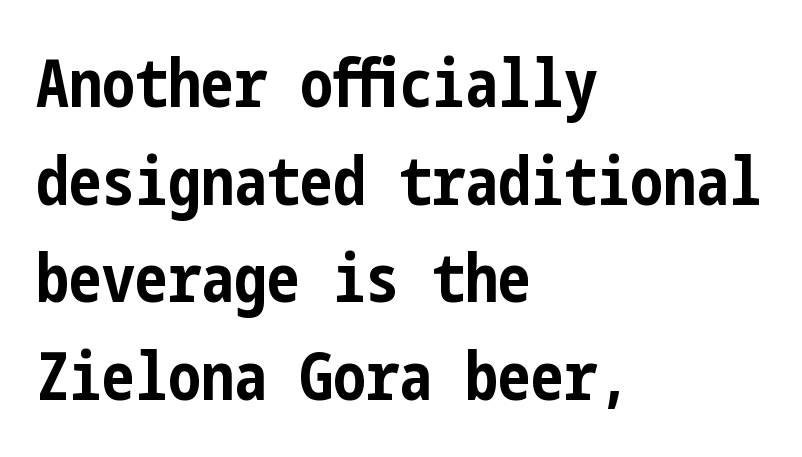
The specimen reads as upright at a glance. Has an underline been added? It has not. Layout note: lines flush left. The characters look thick and weighty, a clear bold. Horizontal bands of white between lines are of average thickness. Inter-character spacing is left at the font's built-in metrics.
